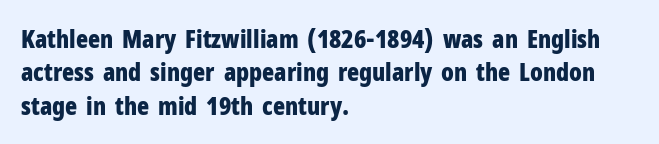
The image shows 25 px bold type, upright; set left-aligned, normal line spacing (1.34x), normal letter spacing, not underlined.
